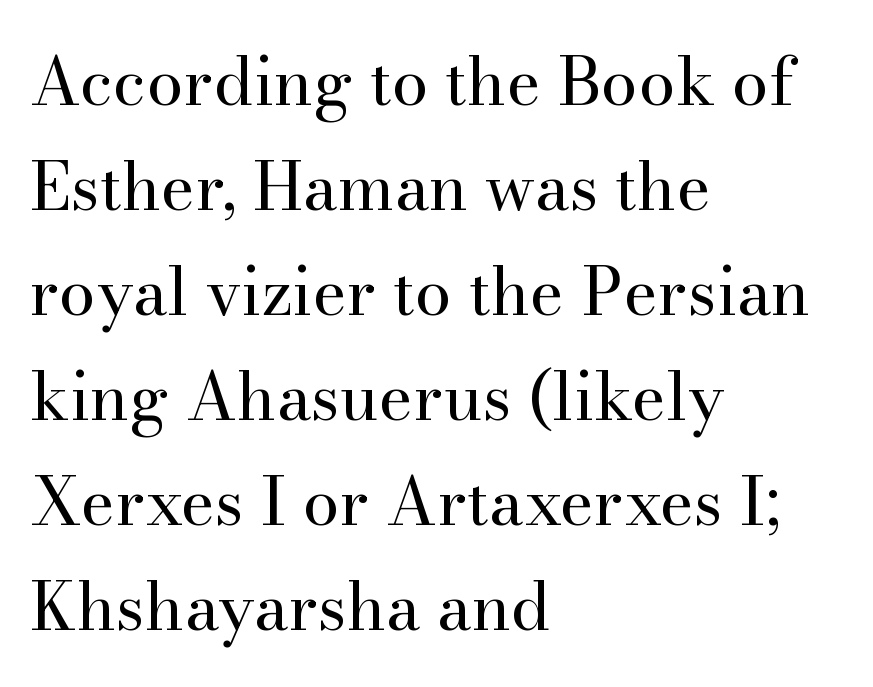
The image shows 66 px regular-weight serif type, upright; set left-aligned, normal line spacing (1.59x), normal letter spacing, not underlined; high stroke contrast and a small x-height.
